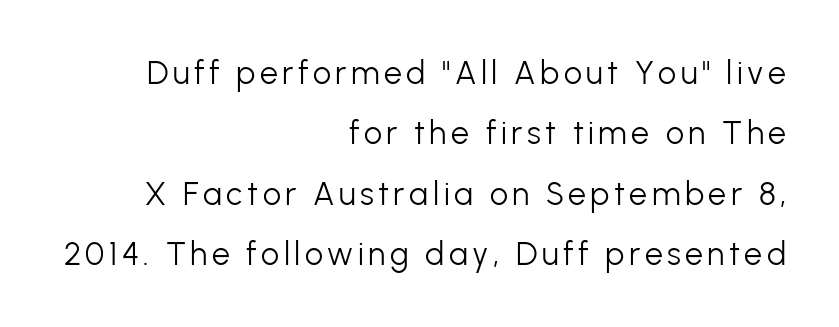
{"serif": "no", "italic": "no", "bold": "no", "weight": "light", "width": "normal", "stroke_contrast": "low", "x_height": "medium", "monospaced": "no", "underline": "no", "align": "right", "line_spacing_ratio": 1.89, "glyph_px": 32}
